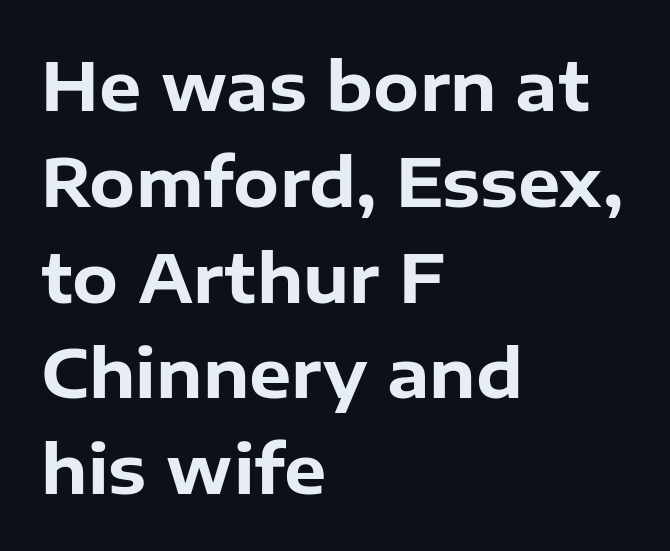
Alignment: flush left. Nobody drew a line under any word here. This is the regular roman posture of the typeface. Each glyph is drawn with heavy, bold strokes.
